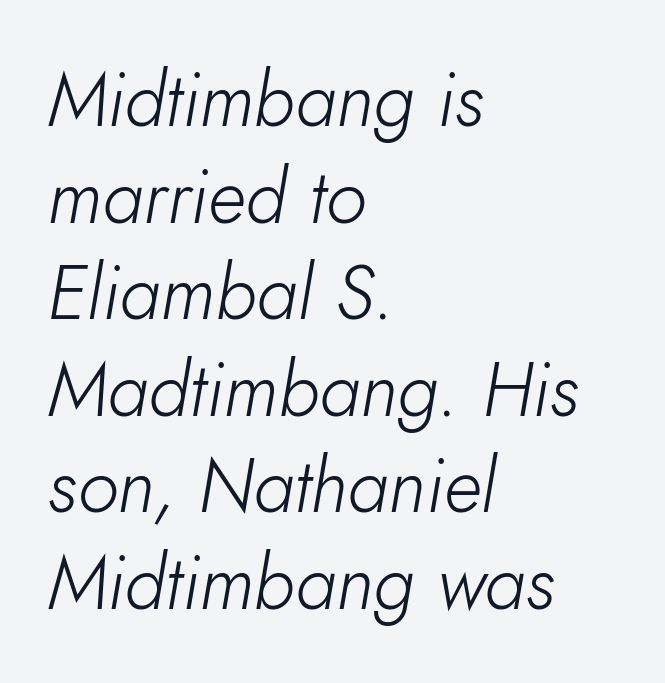
The image shows 76 px light type, italic (leaning right); set left-aligned, normal line spacing (1.27x), normal letter spacing, not underlined; low stroke contrast and a small x-height.
